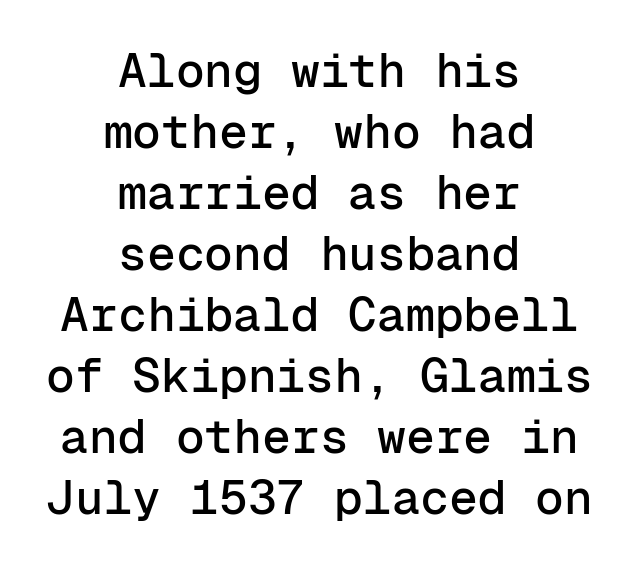
Q: Is the text italic (slanted)? A: No, it is upright.
Q: Is the typeface a serif or a sans-serif typeface? A: Sans-serif.
Q: Is the text underlined? A: No.
Q: How is the paragraph aligned? A: Centered.
Q: Is the spacing between letters normal or unusually wide? A: Normal.
Q: Is the spacing between lines tight, normal or loose? A: Normal.
Q: Width (condensed, normal, or wide)? A: Normal.
Q: Stroke contrast? A: Low.
Q: x-height? A: Medium.
Q: Monospaced? A: Yes.
